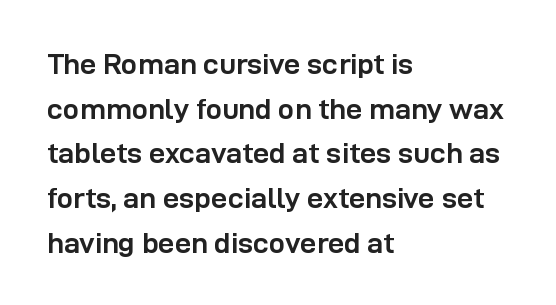
The image shows 29 px semibold sans-serif type, upright; set left-aligned, normal line spacing (1.54x), normal letter spacing, not underlined; low stroke contrast and a medium x-height.
